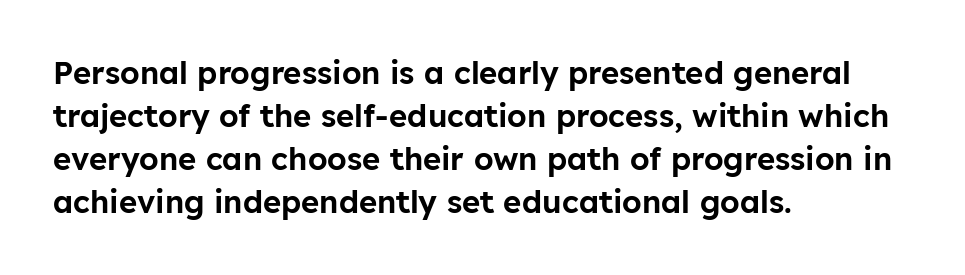
The image shows 31 px sans-serif type, upright; set left-aligned, normal line spacing (1.39x), normal letter spacing, not underlined; low stroke contrast and a medium x-height.
